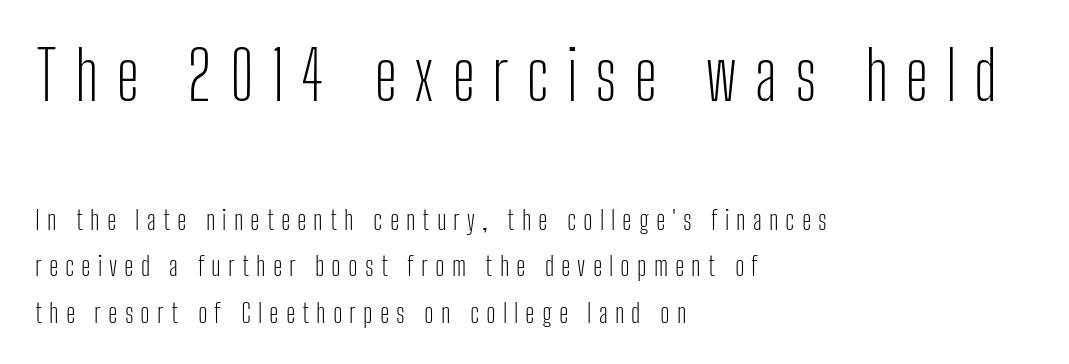
{"serif": "no", "italic": "no", "bold": "no", "weight": "light", "width": "condensed", "stroke_contrast": "low", "x_height": "medium", "monospaced": "no", "underline": "no", "align": "left", "line_spacing_ratio": 1.71, "letter_spacing": "wide", "letter_spacing_em": 0.26, "larger_block": "first", "size_ratio": 2.48, "glyph_px": 67}
